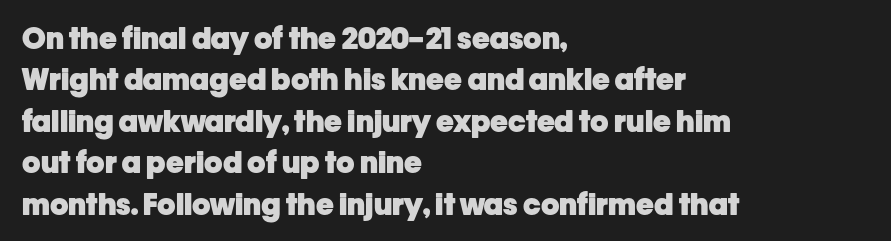
The image shows 30 px heavy sans-serif type, upright; set left-aligned, normal line spacing (1.38x), normal letter spacing, not underlined; low stroke contrast and a medium x-height.
